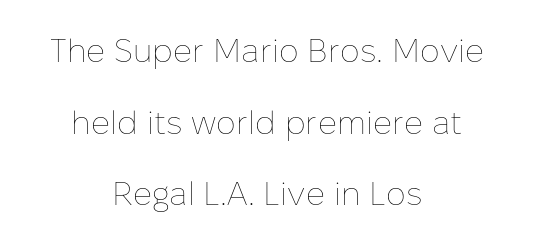
{"italic": "no", "bold": "no", "weight": "thin", "width": "normal", "stroke_contrast": "low", "x_height": "medium", "monospaced": "no", "underline": "no", "align": "center", "line_spacing": "loose", "line_spacing_ratio": 2.17, "letter_spacing": "normal", "letter_spacing_em": 0.0, "glyph_px": 33}
